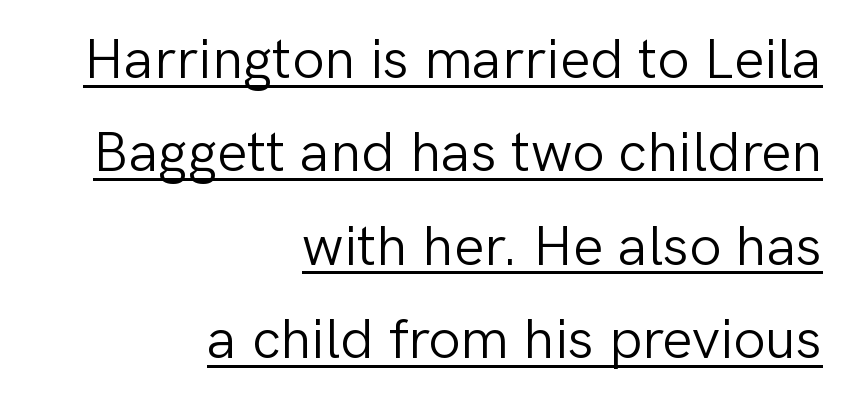
The image shows 57 px light sans-serif type, upright; set right-aligned, normal line spacing (1.64x), normal letter spacing, underlined; low stroke contrast and a medium x-height.
